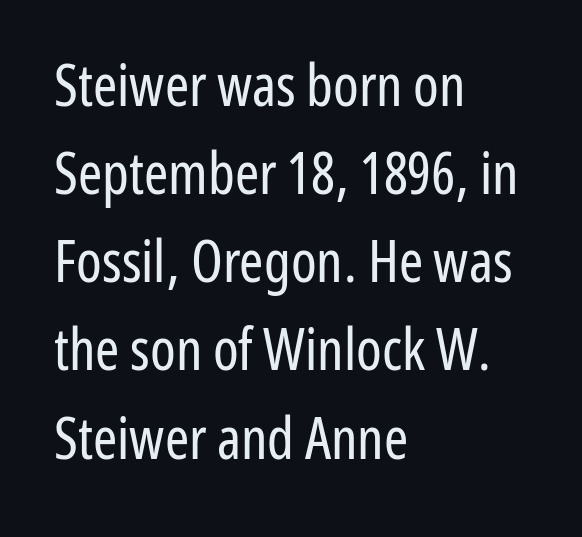
The image shows 58 px regular-weight, condensed sans-serif type, upright; set left-aligned, normal line spacing (1.52x), normal letter spacing, not underlined; low stroke contrast and a medium x-height.
